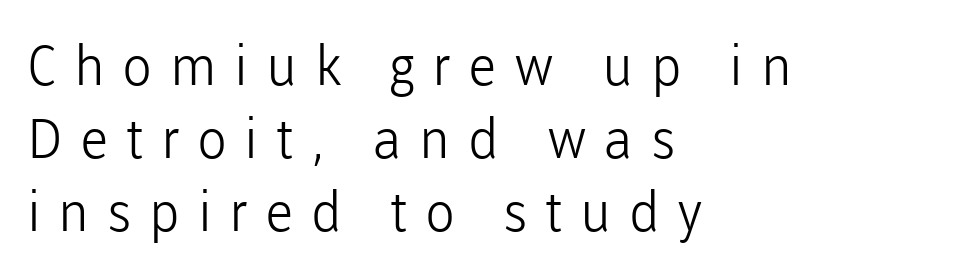
{"serif": "no", "italic": "no", "bold": "no", "weight": "light", "width": "normal", "stroke_contrast": "low", "x_height": "medium", "monospaced": "no", "underline": "no", "align": "left", "line_spacing": "normal", "line_spacing_ratio": 1.33, "letter_spacing": "wide", "letter_spacing_em": 0.32, "glyph_px": 55}
